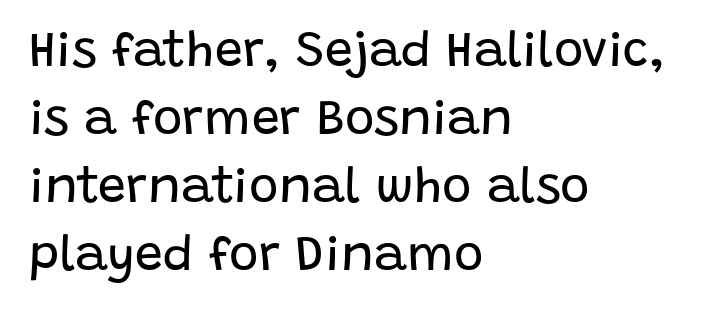
{"serif": "no", "italic": "no", "bold": "no", "weight": "regular", "width": "normal", "stroke_contrast": "low", "x_height": "large", "monospaced": "no", "underline": "no", "align": "left", "line_spacing": "normal", "line_spacing_ratio": 1.36, "letter_spacing": "normal", "letter_spacing_em": 0.0, "glyph_px": 50}
